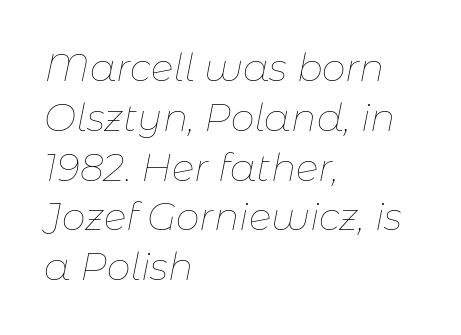
The image shows 38 px thin type, italic (leaning right); set left-aligned, normal line spacing (1.31x), normal letter spacing, not underlined; low stroke contrast and a medium x-height.
